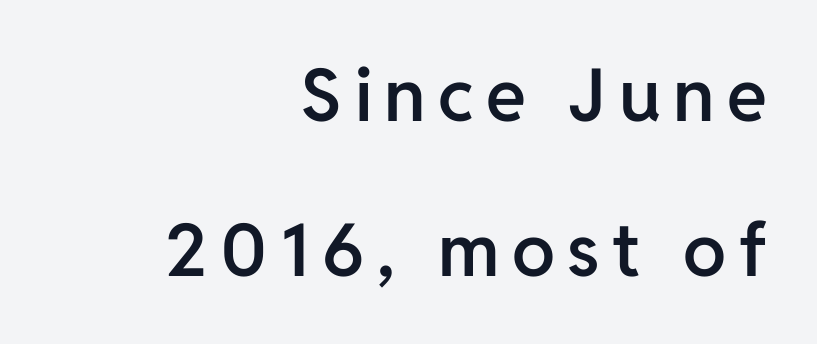
Q: Is the text bold? A: Semi-bold.
Q: Is the text italic (slanted)? A: No, it is upright.
Q: Is the typeface a serif or a sans-serif typeface? A: Sans-serif.
Q: Is the text underlined? A: No.
Q: How is the paragraph aligned? A: Right-aligned.
Q: Is the spacing between lines tight, normal or loose? A: Loose.
Q: Width (condensed, normal, or wide)? A: Normal.
Q: Stroke contrast? A: Low.
Q: x-height? A: Medium.
Q: Monospaced? A: No.
